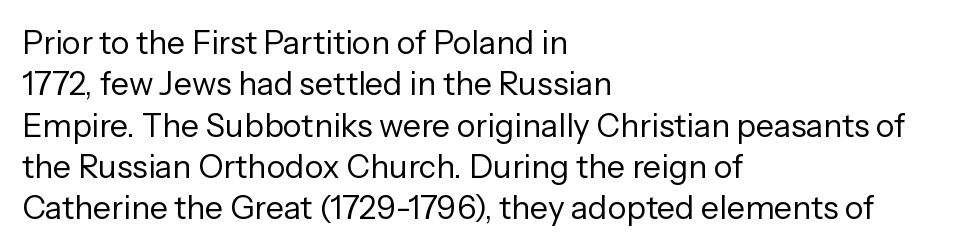
The image shows 32 px regular-weight sans-serif type, upright; set left-aligned, normal line spacing (1.29x), normal letter spacing, not underlined; low stroke contrast and a medium x-height.
